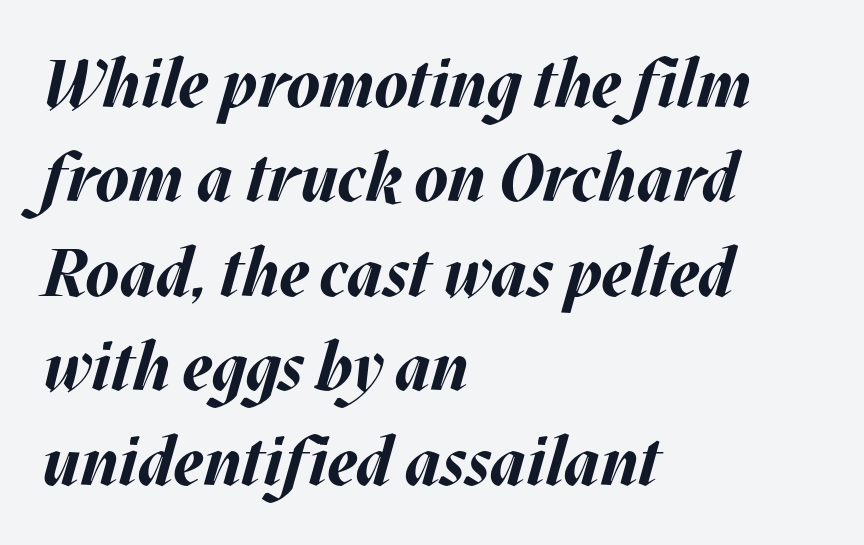
The image shows 67 px bold type, italic (leaning right); set left-aligned, normal line spacing (1.41x), normal letter spacing, not underlined; medium stroke contrast and a large x-height.
